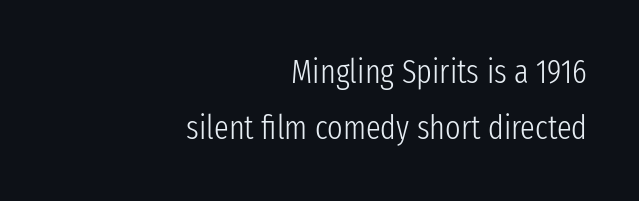
Reading down the block, your eye finds every line finishing at a fixed right position. Nothing unusual about the tracking: characters are spaced as the font intends. Nobody drew a line under any word here. The letters carry no serifs — their stems end cleanly without finishing strokes. Summary of weight: not heavy and not bold.
